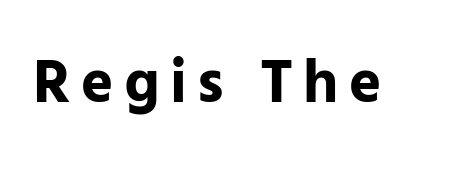
Every character sits straight up, as roman type does. The face used here is proportionally spaced, like ordinary book or web type. In terms of letterform style, serifs are entirely absent. Bare-footed words on every line.
